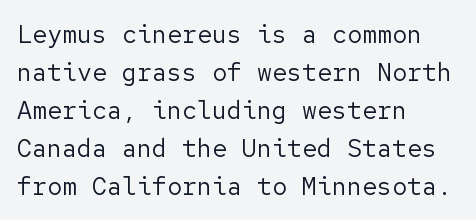
{"italic": "no", "bold": "no", "underline": "no", "align": "left", "line_spacing": "normal", "line_spacing_ratio": 1.52, "letter_spacing": "normal", "letter_spacing_em": 0.0, "glyph_px": 25}
